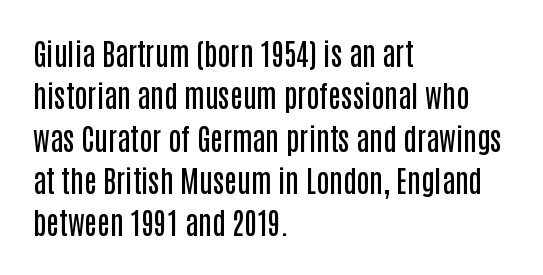
Q: Is the text bold? A: Semi-bold.
Q: Is the text italic (slanted)? A: No, it is upright.
Q: Is the typeface a serif or a sans-serif typeface? A: Sans-serif.
Q: Is the text underlined? A: No.
Q: How is the paragraph aligned? A: Left-aligned.
Q: Is the spacing between letters normal or unusually wide? A: Normal.
Q: Is the spacing between lines tight, normal or loose? A: Normal.
Q: Width (condensed, normal, or wide)? A: Condensed.
Q: Stroke contrast? A: Low.
Q: x-height? A: Large.
Q: Monospaced? A: No.
